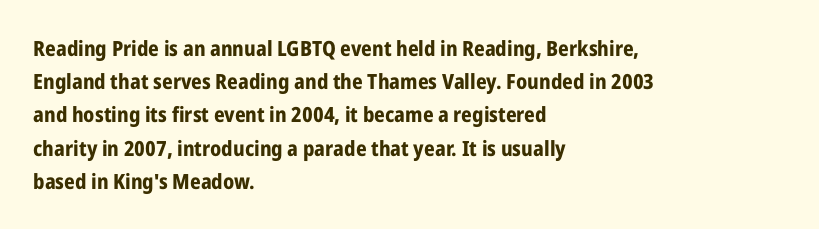
Q: Is the text bold? A: Yes.
Q: Is the text italic (slanted)? A: No, it is upright.
Q: Is the text underlined? A: No.
Q: How is the paragraph aligned? A: Left-aligned.
Q: Is the spacing between letters normal or unusually wide? A: Normal.
Q: Is the spacing between lines tight, normal or loose? A: Normal.
